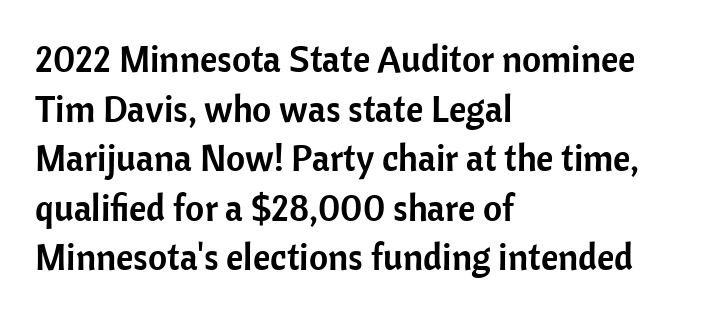
The image shows 37 px sans-serif type, upright; set left-aligned, normal line spacing (1.34x), normal letter spacing, not underlined; low stroke contrast and a medium x-height.
